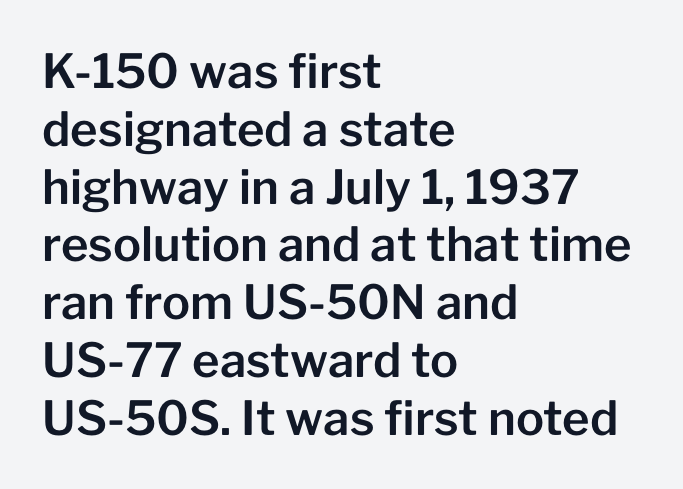
Q: Is the text italic (slanted)? A: No, it is upright.
Q: Is the typeface a serif or a sans-serif typeface? A: Sans-serif.
Q: Is the text underlined? A: No.
Q: How is the paragraph aligned? A: Left-aligned.
Q: Is the spacing between letters normal or unusually wide? A: Normal.
Q: Width (condensed, normal, or wide)? A: Normal.
Q: Stroke contrast? A: Low.
Q: x-height? A: Medium.
Q: Monospaced? A: No.
